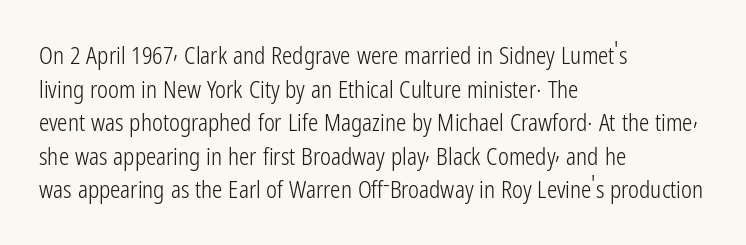
The image shows 23 px text type, upright; set left-aligned, normal line spacing (1.46x), normal letter spacing, not underlined.
